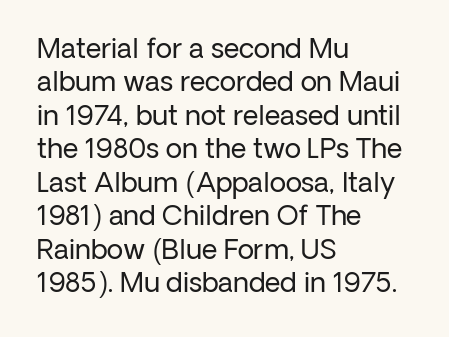
No letter is thick-stroked: the sample isn't bold. This rendering leaves character spacing at its baseline value. A bare baseline throughout the passage. Line beginnings align vertically; line endings do not. This sample uses an upright cut, with every glyph sitting square on the baseline.
